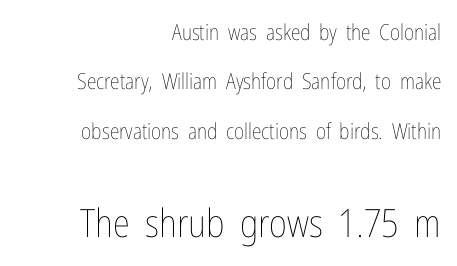
{"italic": "no", "bold": "no", "weight": "thin", "width": "condensed", "stroke_contrast": "low", "x_height": "medium", "monospaced": "no", "underline": "no", "align": "right", "line_spacing": "loose", "line_spacing_ratio": 2.24, "letter_spacing": "normal", "letter_spacing_em": 0.0, "larger_block": "second", "size_ratio": 1.77, "glyph_px": 39}
